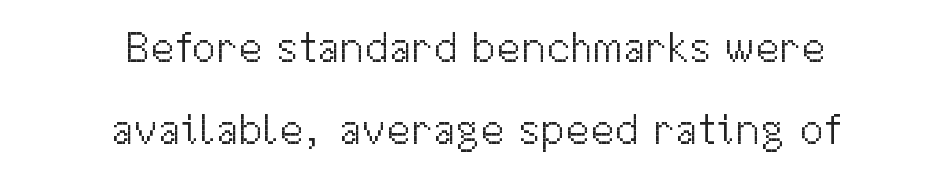
{"serif": "no", "italic": "no", "bold": "no", "weight": "light", "width": "normal", "stroke_contrast": "medium", "x_height": "medium", "monospaced": "no", "underline": "no", "align": "center", "line_spacing_ratio": 1.86, "letter_spacing": "normal", "letter_spacing_em": 0.0, "glyph_px": 44}
